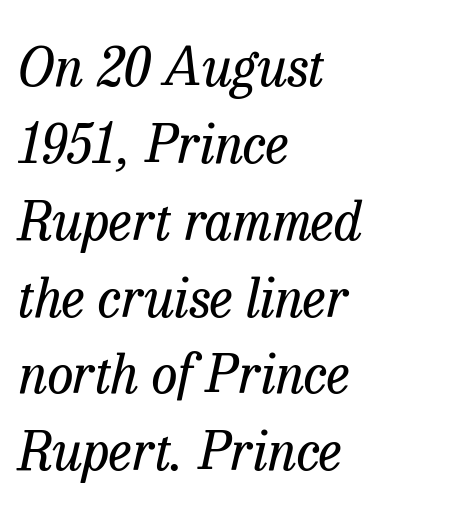
Q: Is the text bold? A: No.
Q: Is the text italic (slanted)? A: Yes, it leans right by about 13 degrees.
Q: Is the typeface a serif or a sans-serif typeface? A: Serif.
Q: Is the text underlined? A: No.
Q: How is the paragraph aligned? A: Left-aligned.
Q: Is the spacing between letters normal or unusually wide? A: Normal.
Q: Is the spacing between lines tight, normal or loose? A: Normal.
Q: Width (condensed, normal, or wide)? A: Normal.
Q: Stroke contrast? A: Low.
Q: x-height? A: Medium.
Q: Monospaced? A: No.
